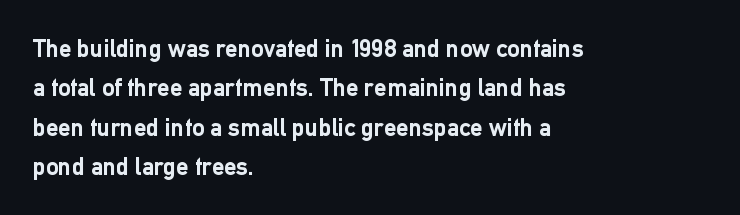
Evenly set lines give the paragraph a standard silhouette. Glance below the letters and you will spot only blank space. Typeset ragged right — the left edge is the straight one. This sample uses plain, unmodified letter spacing. Style check: upright. I'd describe the lettering as bold — thick and assertive.
